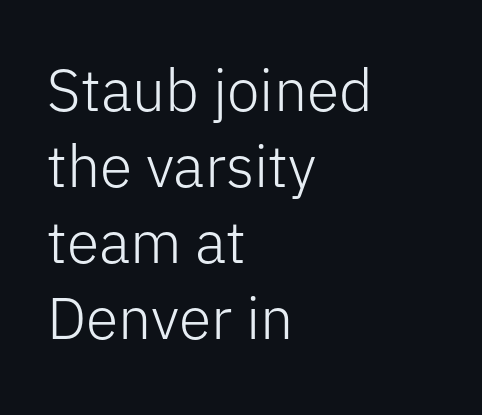
Q: Is the text bold? A: No.
Q: Is the text italic (slanted)? A: No, it is upright.
Q: Is the typeface a serif or a sans-serif typeface? A: Sans-serif.
Q: Is the text underlined? A: No.
Q: How is the paragraph aligned? A: Left-aligned.
Q: Is the spacing between letters normal or unusually wide? A: Normal.
Q: Is the spacing between lines tight, normal or loose? A: Normal.
Q: Width (condensed, normal, or wide)? A: Normal.
Q: Stroke contrast? A: Low.
Q: x-height? A: Medium.
Q: Monospaced? A: No.
